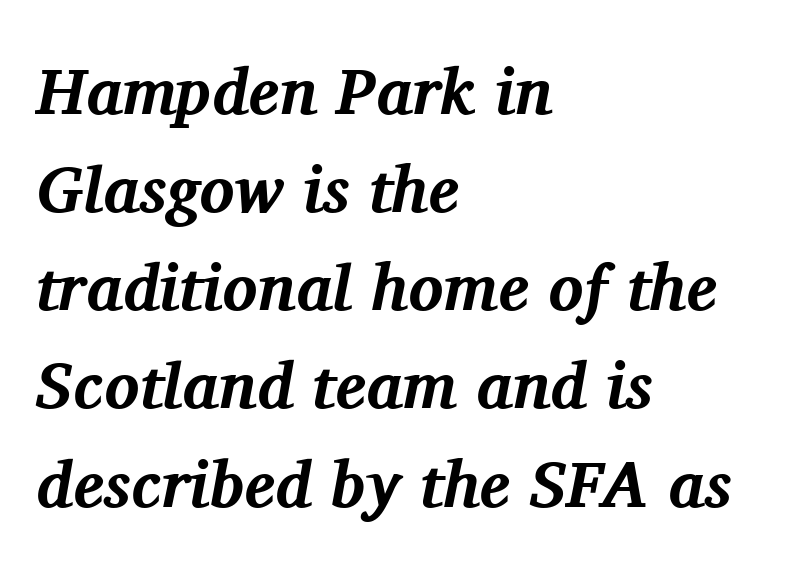
{"serif": "yes", "italic": "yes", "lean": "right", "slant_degrees": 11, "bold": "yes", "weight": "bold", "width": "normal", "stroke_contrast": "medium", "x_height": "medium", "monospaced": "no", "underline": "no", "align": "left", "line_spacing": "normal", "line_spacing_ratio": 1.51, "letter_spacing": "normal", "letter_spacing_em": 0.0, "glyph_px": 65}
